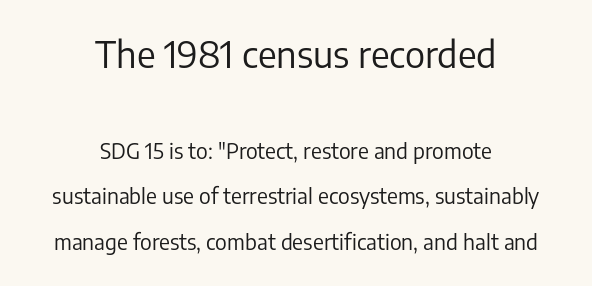
Q: Is the text bold? A: No.
Q: Is the text italic (slanted)? A: No, it is upright.
Q: Is the typeface a serif or a sans-serif typeface? A: Sans-serif.
Q: Is the text underlined? A: No.
Q: How is the paragraph aligned? A: Centered.
Q: Is the spacing between letters normal or unusually wide? A: Normal.
Q: Is the spacing between lines tight, normal or loose? A: Loose.
Q: Which block of text is set in a larger size, the first (top) or the second (bottom)? A: The first (top) one.
Q: Width (condensed, normal, or wide)? A: Normal.
Q: Stroke contrast? A: Low.
Q: x-height? A: Medium.
Q: Monospaced? A: No.
